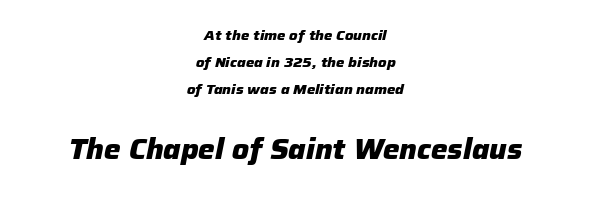
The image shows 28 px heavy type, italic (leaning right); set centered, loose line spacing (1.93x), normal letter spacing, not underlined; the second (bottom) block is 2.0x larger; low stroke contrast and a medium x-height.
